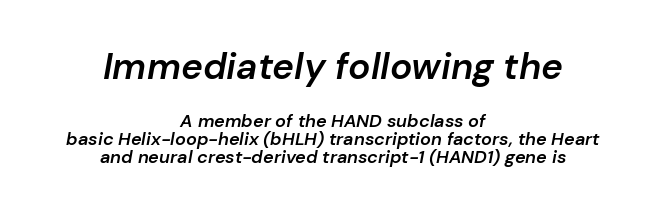
Varying glyph widths throughout — classic text-font behaviour. Short note: letters normally spaced. These words are printed semibold, heavier than regular yet not bold. The glyphs are unaccompanied by any horizontal stroke below them. Is there much room between lines? No — they nearly touch.
